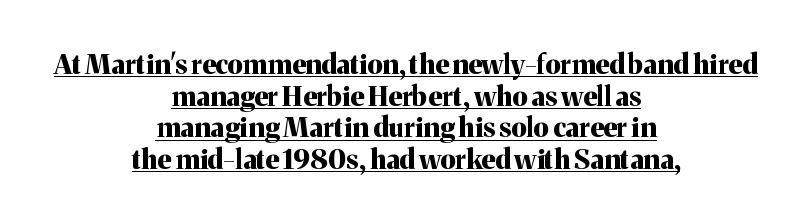
{"italic": "no", "bold": "yes", "underline": "yes", "align": "center", "line_spacing_ratio": 1.17, "letter_spacing": "normal", "letter_spacing_em": 0.0, "glyph_px": 27}
